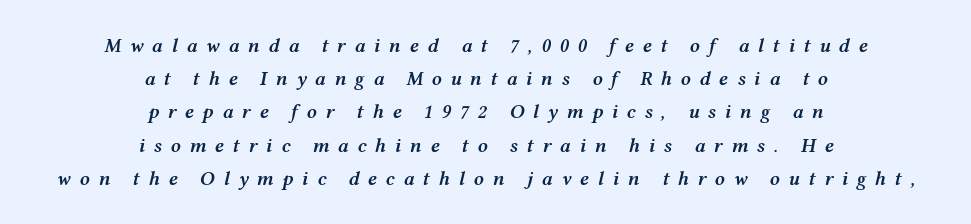
{"italic": "yes", "lean": "right", "slant_degrees": 12, "bold": "semi", "underline": "no", "align": "center", "line_spacing": "normal", "line_spacing_ratio": 1.66, "letter_spacing": "wide", "letter_spacing_em": 0.43, "glyph_px": 20}
